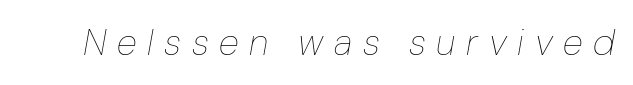
The image shows 37 px thin type, italic (leaning right); set unusually wide letter spacing (+0.29 em), not underlined; low stroke contrast and a medium x-height.
